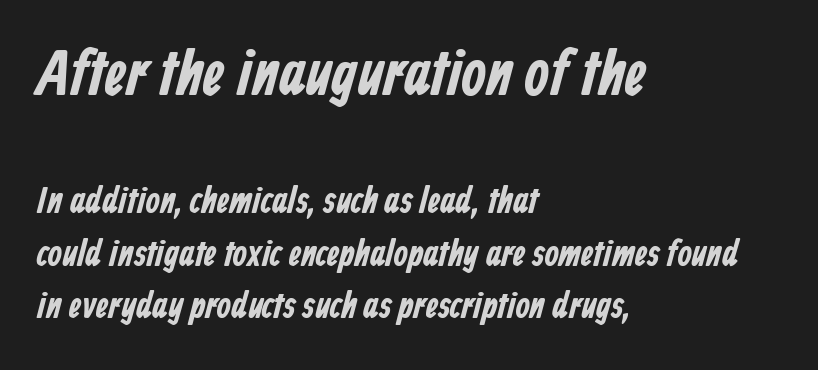
The image shows 64 px bold, condensed sans-serif type; set left-aligned, normal line spacing (1.42x), normal letter spacing, not underlined; the first (top) block is 1.73x larger; low stroke contrast and a medium x-height.
